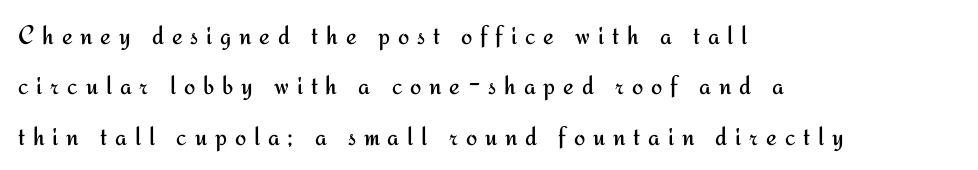
Rendered with straight, roman letterforms. Descender tails drop into unmarked territory. Tracking value appears strongly positive — letters spread wide. Which margin do the lines hug? The left one — the right edge is uneven. No extra ink here — the face is not bold.
